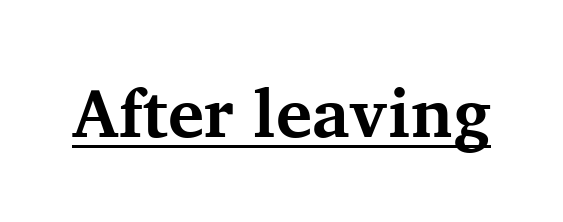
{"serif": "yes", "italic": "no", "bold": "yes", "weight": "bold", "width": "normal", "stroke_contrast": "medium", "x_height": "medium", "monospaced": "no", "underline": "yes", "letter_spacing": "normal", "letter_spacing_em": 0.0, "glyph_px": 68}
